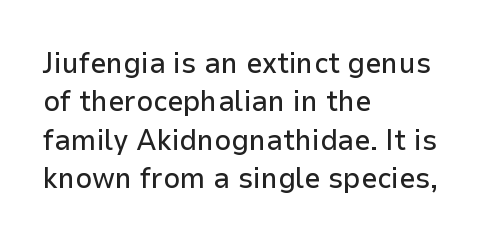
Baseline-to-baseline distance is the conventional proportion of letter height. This sample is left-justified, so line endings fall wherever the words run out. The face used here is proportionally spaced, like ordinary book or web type. Has an underline been added? It has not. In terms of letterform style, serifs are entirely absent. Style check: upright.
